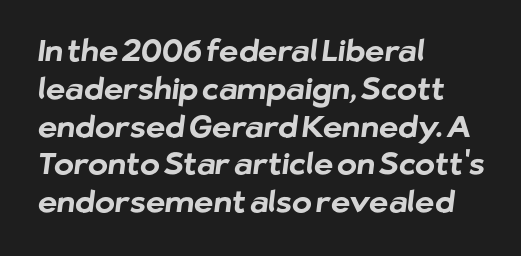
Compared with typical body copy, the letter spacing here is the same. The strokes are fattened all the way to bold. Character widths vary here, with narrow letters taking less room than wide ones. The setting favours the left margin, as ordinary paragraphs usually do. The leading is moderate, giving the passage an even texture.
